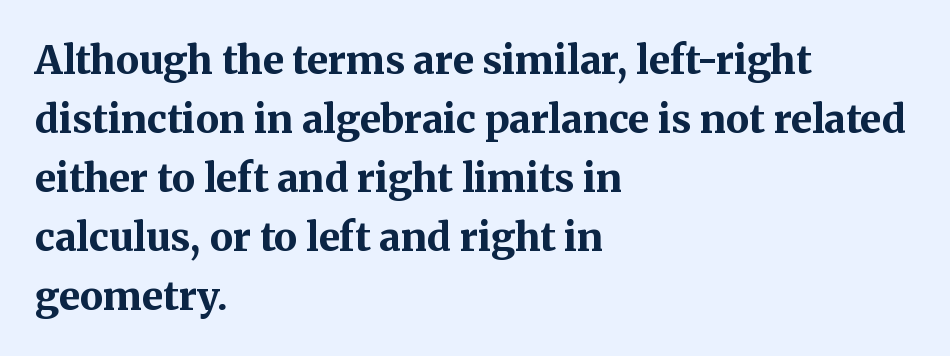
Does the copy run flush right? No — it runs flush left. Successive baselines arrive at the customary interval. The rendering uses natural spacing where letterforms have individual widths. Stroke terminals: seriffed. The letters stand upright; this is a roman face.
